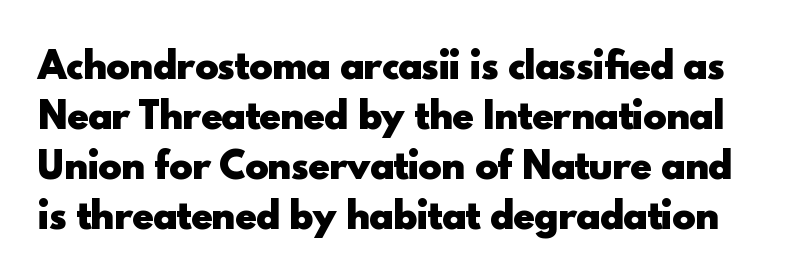
{"serif": "no", "italic": "no", "bold": "yes", "weight": "heavy", "width": "normal", "x_height": "small", "monospaced": "no", "underline": "no", "line_spacing": "normal", "line_spacing_ratio": 1.43, "letter_spacing": "normal", "letter_spacing_em": 0.0, "glyph_px": 35}
